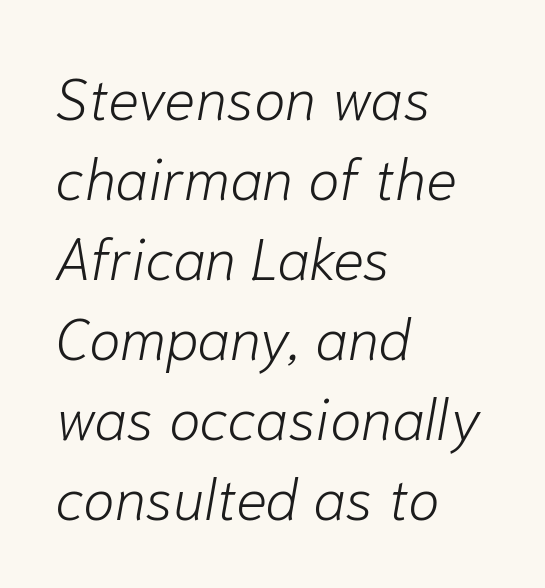
Q: Is the text bold? A: No.
Q: Is the text italic (slanted)? A: Yes, it leans right by about 10 degrees.
Q: Is the text underlined? A: No.
Q: How is the paragraph aligned? A: Left-aligned.
Q: Is the spacing between letters normal or unusually wide? A: Normal.
Q: Is the spacing between lines tight, normal or loose? A: Normal.
Q: Width (condensed, normal, or wide)? A: Normal.
Q: Stroke contrast? A: Low.
Q: x-height? A: Medium.
Q: Monospaced? A: No.
